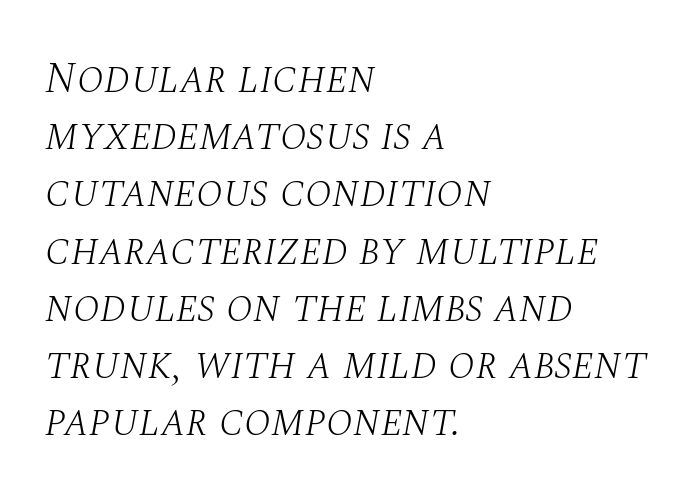
The image shows 44 px light serif type, italic (leaning right); set left-aligned, normal line spacing (1.3x), normal letter spacing, not underlined; medium stroke contrast and a large x-height.
